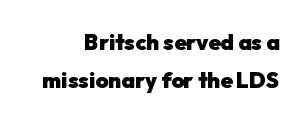
{"italic": "no", "bold": "yes", "underline": "no", "align": "right", "line_spacing_ratio": 1.75, "letter_spacing": "normal", "letter_spacing_em": 0.0, "glyph_px": 22}
